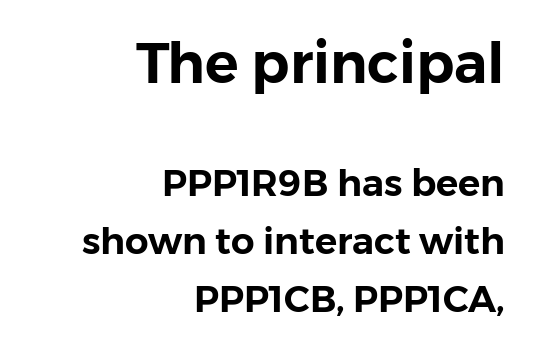
{"serif": "no", "italic": "no", "width": "normal", "stroke_contrast": "low", "x_height": "medium", "monospaced": "no", "underline": "no", "align": "right", "line_spacing": "normal", "line_spacing_ratio": 1.56, "letter_spacing": "normal", "letter_spacing_em": 0.0, "larger_block": "first", "size_ratio": 1.51, "glyph_px": 56}
